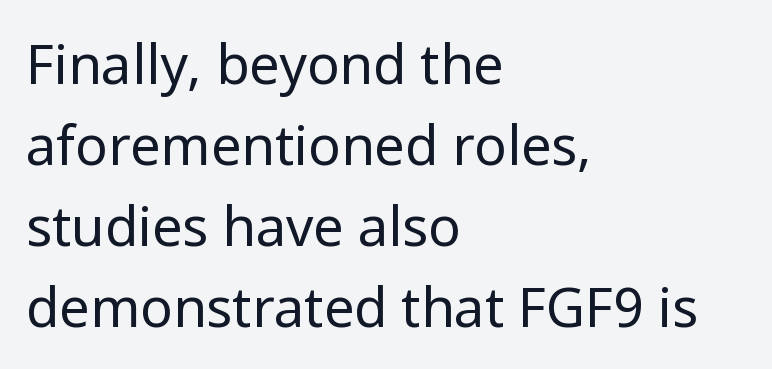
{"serif": "no", "italic": "no", "bold": "no", "weight": "regular", "width": "normal", "stroke_contrast": "low", "x_height": "medium", "monospaced": "no", "underline": "no", "align": "left", "line_spacing": "normal", "line_spacing_ratio": 1.5, "letter_spacing": "normal", "letter_spacing_em": 0.0, "glyph_px": 54}
